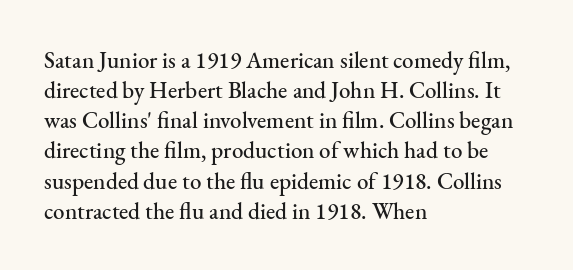
The ragged edge is on the right, which tells us the setting is flush left. What's the leading like? Ordinary, nothing unusual. Posture: straight, roman, zero tilt. The face used here is rendered with its standard letterfit. Letters rest on an invisible, unmarked baseline.
